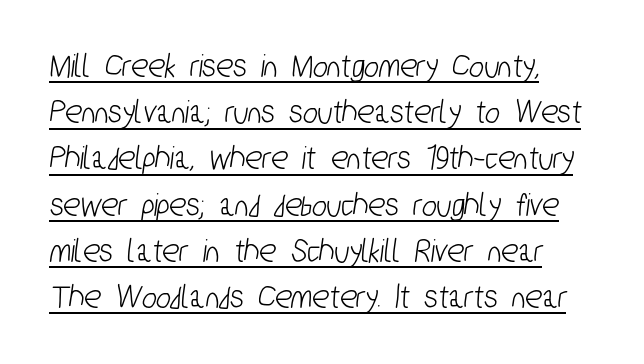
Evenly set lines give the paragraph a standard silhouette. Underline: present. Every row of glyphs begins at an identical x-position on the left. The passage shown is typed in a proportional face where columns would drift.
